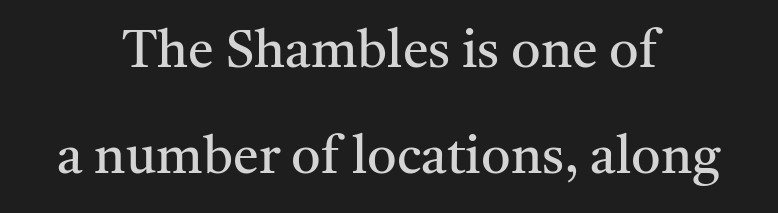
Think standard paragraph weight, or any step lighter than that. The foot of each line stays bare and open. Leading is clearly above the norm, producing a sparse column. The letters stand straight up with perfectly vertical stems.
